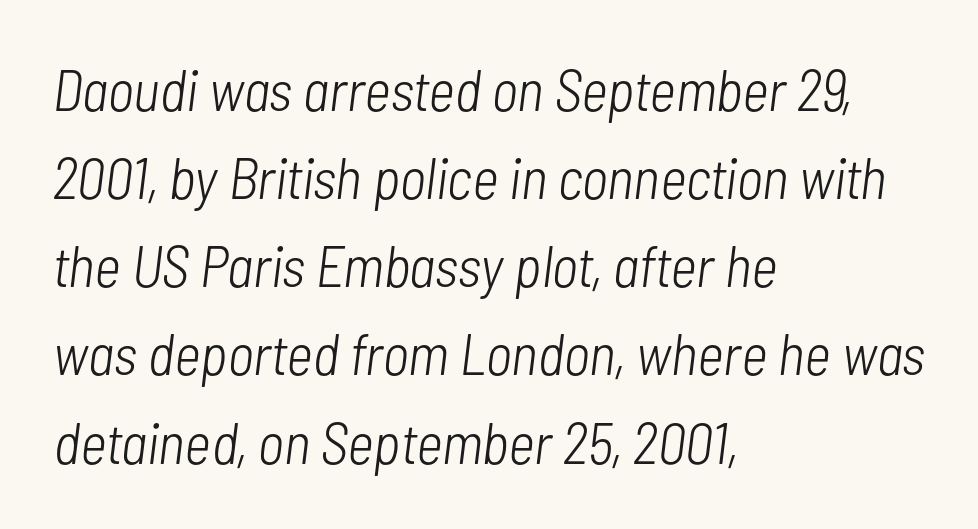
This sample is left-justified, so line endings fall wherever the words run out. Note the varied advance widths — an 'i' is clearly narrower than an 'm'. You could call the tracking neutral — neither tight nor loose. Words float on clear page, feet unadorned. Tall strokes in this sample are angled rather than plumb.
